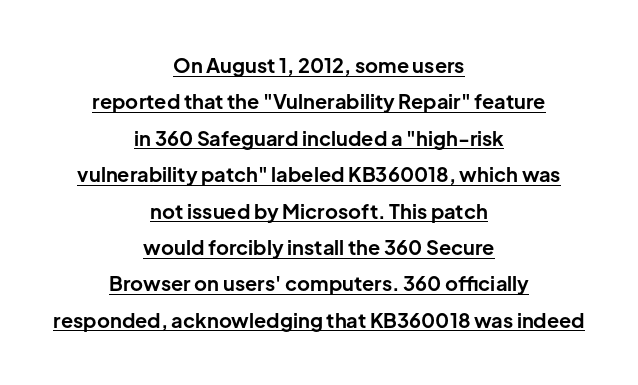
The passage shown has conventional tracking throughout. Heavy-handed strokes throughout: this text is bold. Underlined type. The text block is weighted toward neither margin, spreading evenly from the middle.
